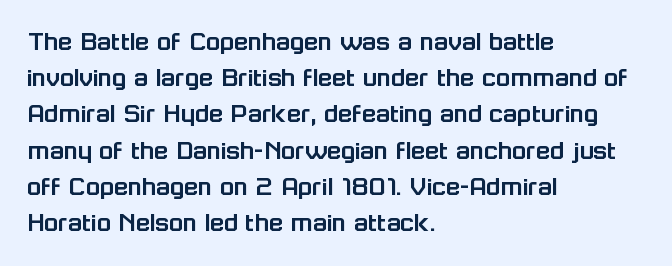
{"serif": "no", "italic": "no", "width": "normal", "stroke_contrast": "low", "x_height": "medium", "monospaced": "no", "underline": "no", "align": "left", "line_spacing": "normal", "line_spacing_ratio": 1.25, "letter_spacing": "normal", "letter_spacing_em": 0.0, "glyph_px": 29}
